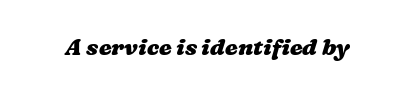
The image shows 23 px bold type; set normal letter spacing, not underlined.
